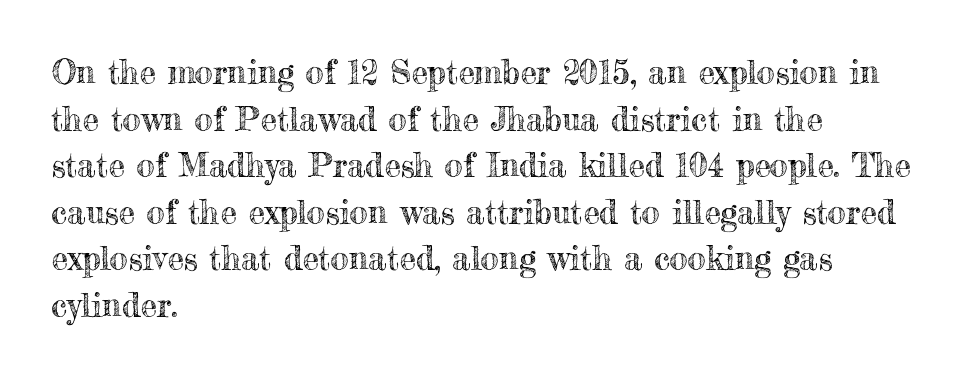
{"italic": "no", "width": "normal", "x_height": "small", "monospaced": "no", "underline": "no", "align": "left", "line_spacing": "normal", "line_spacing_ratio": 1.41, "letter_spacing": "normal", "letter_spacing_em": 0.0, "glyph_px": 33}
